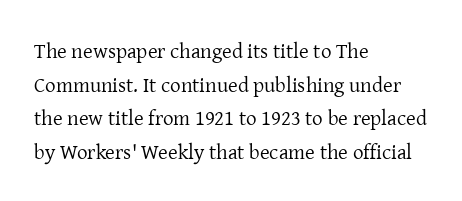
{"italic": "no", "bold": "no", "underline": "no", "align": "left", "line_spacing": "normal", "line_spacing_ratio": 1.6, "letter_spacing": "normal", "letter_spacing_em": 0.0, "glyph_px": 21}
